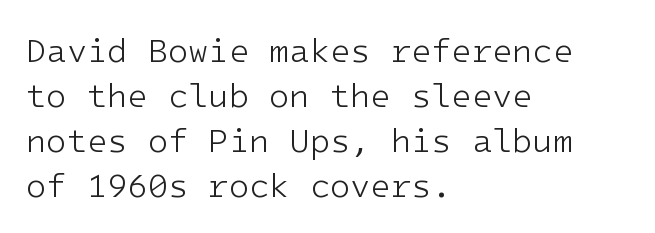
The image shows 33 px light sans-serif type, upright; set left-aligned, normal line spacing (1.36x), normal letter spacing, not underlined; low stroke contrast and a medium x-height.
